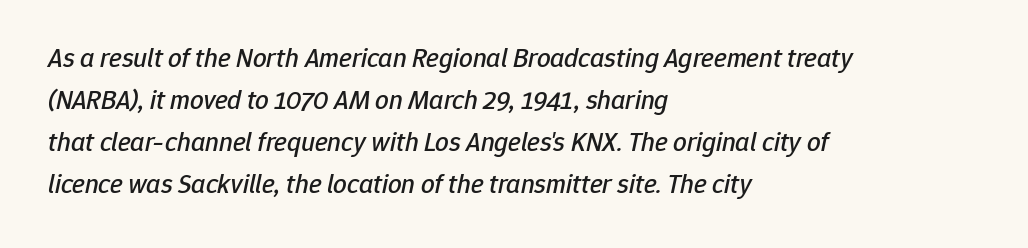
The image shows 27 px text type, italic (leaning right); set left-aligned, normal line spacing (1.56x), normal letter spacing, not underlined.
